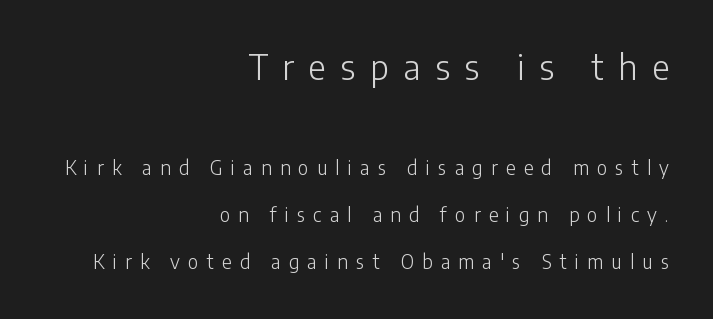
{"serif": "no", "italic": "no", "bold": "no", "weight": "light", "width": "normal", "stroke_contrast": "low", "x_height": "medium", "monospaced": "no", "underline": "no", "align": "right", "line_spacing": "loose", "line_spacing_ratio": 2.47, "letter_spacing": "wide", "letter_spacing_em": 0.43, "larger_block": "first", "size_ratio": 1.79, "glyph_px": 34}
